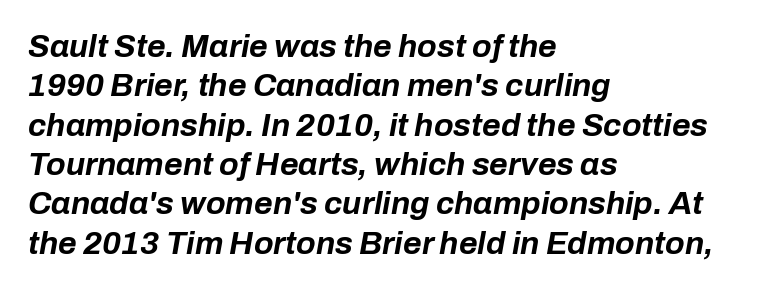
Q: Is the text bold? A: Yes.
Q: Is the text italic (slanted)? A: Yes, it leans right by about 10 degrees.
Q: Is the text underlined? A: No.
Q: How is the paragraph aligned? A: Left-aligned.
Q: Is the spacing between letters normal or unusually wide? A: Normal.
Q: Width (condensed, normal, or wide)? A: Normal.
Q: Stroke contrast? A: Low.
Q: x-height? A: Medium.
Q: Monospaced? A: No.
